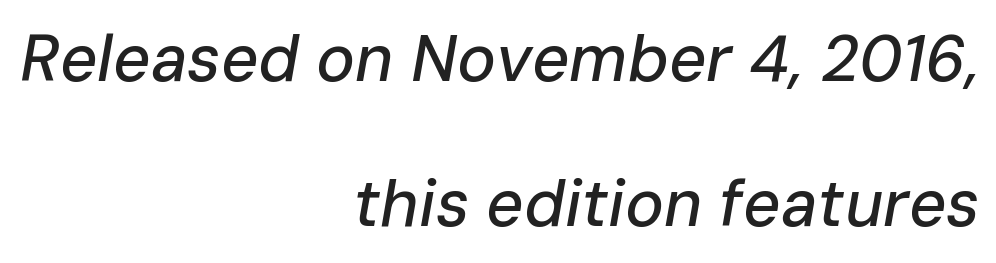
Compared with typical paragraphs, the rows here are farther apart. The typesetter chose a ragged-left arrangement here. Yep, that's italic — everything's leaning. These lines are rendered in a variable-pitch font. Is the letter spacing exaggerated? No — it looks like the ordinary default. Beneath every word, the page is bare.
